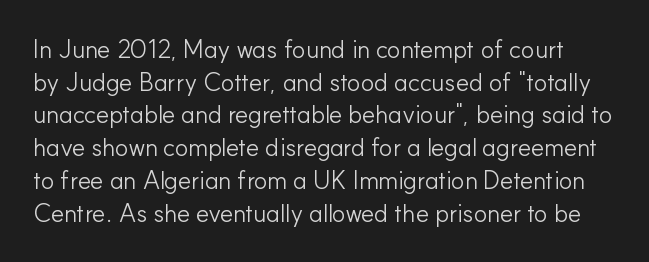
{"italic": "no", "bold": "no", "underline": "no", "line_spacing": "normal", "line_spacing_ratio": 1.31, "letter_spacing": "normal", "letter_spacing_em": 0.0, "glyph_px": 25}
